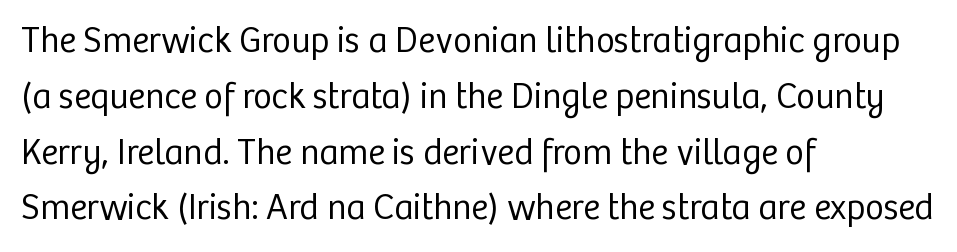
The image shows 36 px regular-weight sans-serif type, upright; set left-aligned, normal line spacing (1.55x), normal letter spacing, not underlined; low stroke contrast and a medium x-height.
